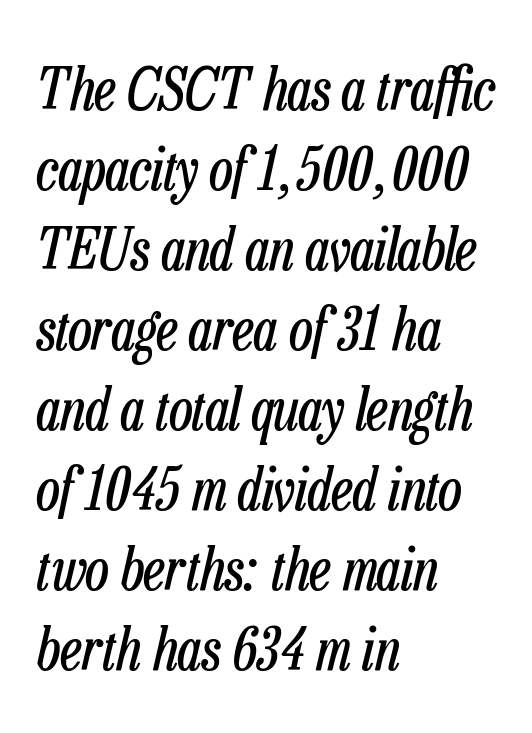
Is this a fixed-width face? No — the glyphs have proportional, varying widths. The vertical gap from one line to the next is medium. A classic flush-left, rag-right setting is used for this passage. This rendering features lettering with no underline. The font's italic variant was chosen for this text.
